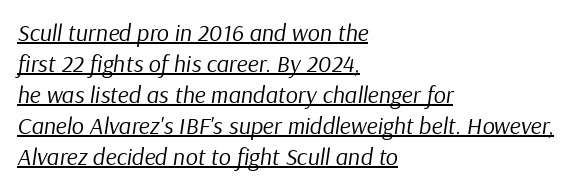
Q: Is the text bold? A: No.
Q: Is the text italic (slanted)? A: Yes, it leans right by about 9 degrees.
Q: Is the text underlined? A: Yes.
Q: How is the paragraph aligned? A: Left-aligned.
Q: Is the spacing between letters normal or unusually wide? A: Normal.
Q: Is the spacing between lines tight, normal or loose? A: Normal.
